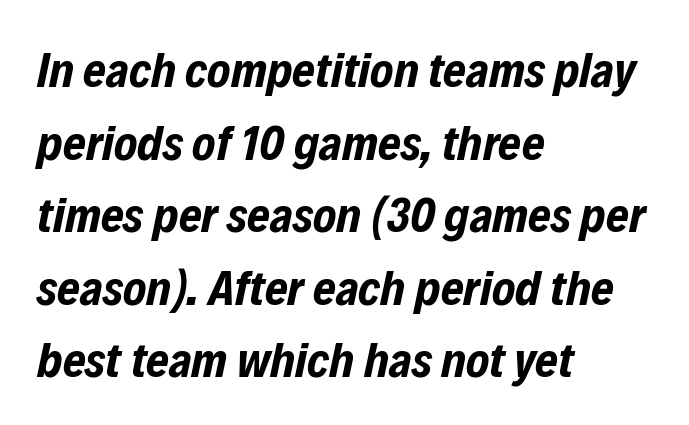
Q: Is the text bold? A: Yes.
Q: Is the text italic (slanted)? A: Yes, it leans right by about 12 degrees.
Q: Is the text underlined? A: No.
Q: How is the paragraph aligned? A: Left-aligned.
Q: Is the spacing between letters normal or unusually wide? A: Normal.
Q: Is the spacing between lines tight, normal or loose? A: Normal.
Q: Width (condensed, normal, or wide)? A: Condensed.
Q: Stroke contrast? A: Low.
Q: x-height? A: Medium.
Q: Monospaced? A: No.
